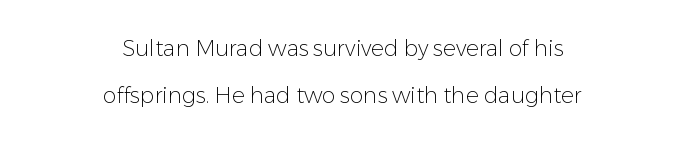
Q: Is the text bold? A: No.
Q: Is the text italic (slanted)? A: No, it is upright.
Q: Is the text underlined? A: No.
Q: How is the paragraph aligned? A: Centered.
Q: Is the spacing between letters normal or unusually wide? A: Normal.
Q: Is the spacing between lines tight, normal or loose? A: Loose.
